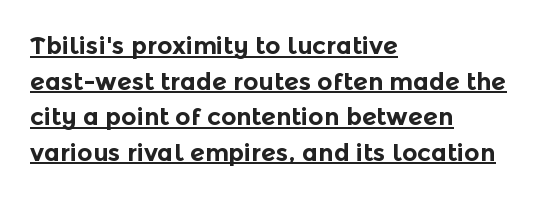
The image shows 24 px bold type, upright; set left-aligned, normal line spacing (1.48x), normal letter spacing, underlined.
